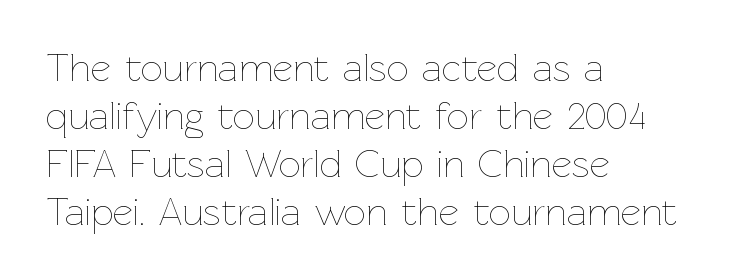
{"italic": "no", "bold": "no", "weight": "thin", "width": "normal", "stroke_contrast": "low", "x_height": "medium", "monospaced": "no", "underline": "no", "align": "left", "line_spacing_ratio": 1.23, "letter_spacing": "normal", "letter_spacing_em": 0.0, "glyph_px": 39}
